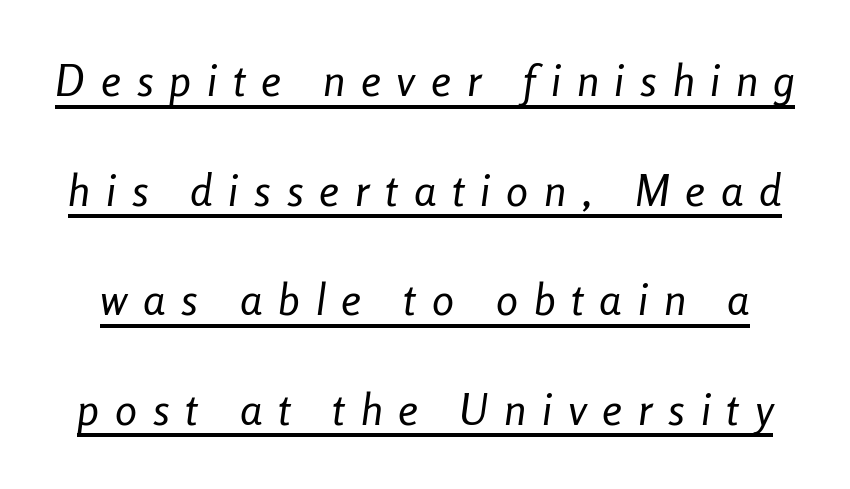
Looks like regular typesetting: each glyph gets only the width it needs. Honestly, the rows look like they've been pulled way apart. The weight tops out at a normal text grade. This sample uses expanded letter spacing, leaving extra air between glyphs. The font's italic variant was chosen for this text.
